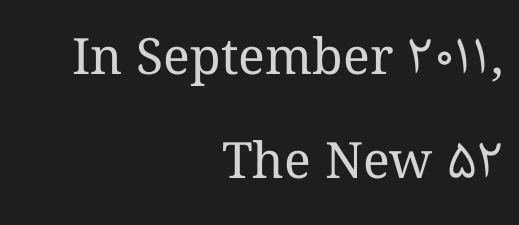
The image shows 50 px regular-weight type, upright; set right-aligned, loose line spacing (2.09x), normal letter spacing, not underlined; medium stroke contrast and a medium x-height.
